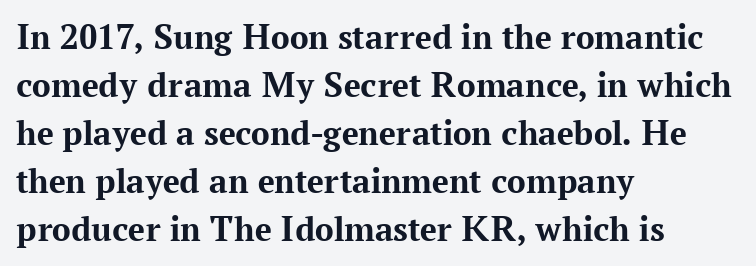
The compositor pushed each line to the left boundary. Bare-footed words on every line. Rows of type keep a routine distance in the vertical direction. Look at the bottom of the vertical strokes: they flare into serifs here.
